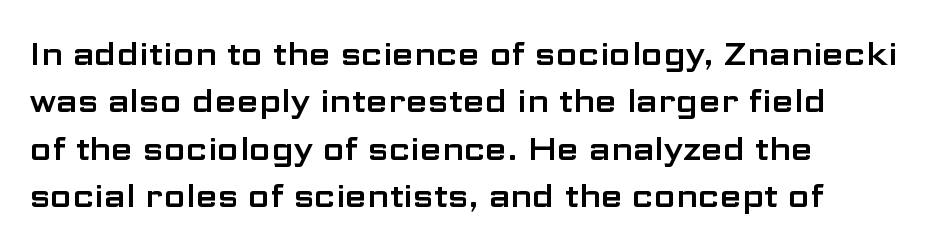
The image shows 32 px wide sans-serif type, upright; set left-aligned, normal line spacing (1.48x), normal letter spacing, not underlined; low stroke contrast and a medium x-height.
